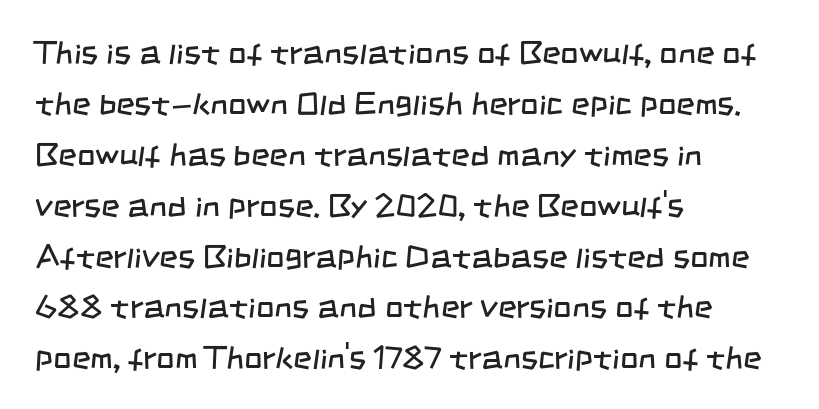
Q: Is the text bold? A: No.
Q: Is the typeface a serif or a sans-serif typeface? A: Sans-serif.
Q: Is the text underlined? A: No.
Q: How is the paragraph aligned? A: Left-aligned.
Q: Is the spacing between letters normal or unusually wide? A: Normal.
Q: Is the spacing between lines tight, normal or loose? A: Normal.
Q: Width (condensed, normal, or wide)? A: Condensed.
Q: Stroke contrast? A: Low.
Q: x-height? A: Large.
Q: Monospaced? A: No.
